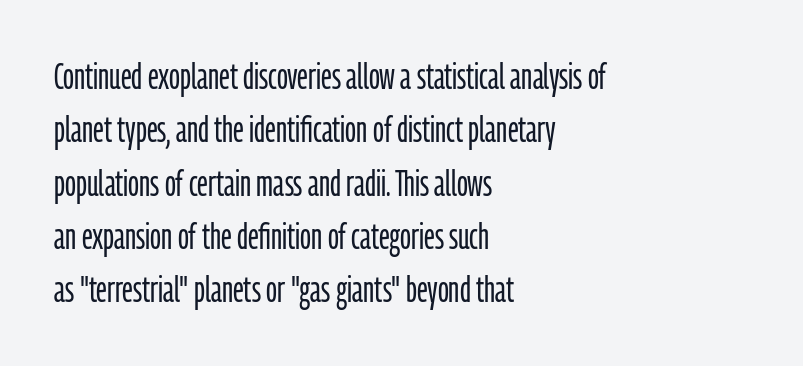
Q: Is the text bold? A: No.
Q: Is the text italic (slanted)? A: No, it is upright.
Q: Is the typeface a serif or a sans-serif typeface? A: Sans-serif.
Q: Is the text underlined? A: No.
Q: How is the paragraph aligned? A: Left-aligned.
Q: Is the spacing between letters normal or unusually wide? A: Normal.
Q: Is the spacing between lines tight, normal or loose? A: Normal.
Q: Width (condensed, normal, or wide)? A: Condensed.
Q: Stroke contrast? A: Low.
Q: x-height? A: Medium.
Q: Monospaced? A: No.
